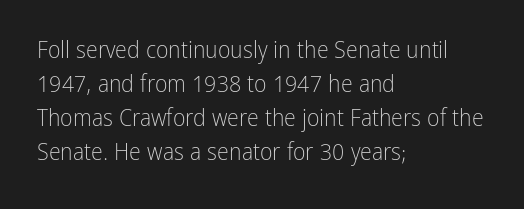
{"italic": "no", "bold": "no", "underline": "no", "align": "left", "line_spacing": "normal", "line_spacing_ratio": 1.41, "letter_spacing": "normal", "letter_spacing_em": 0.0, "glyph_px": 24}
